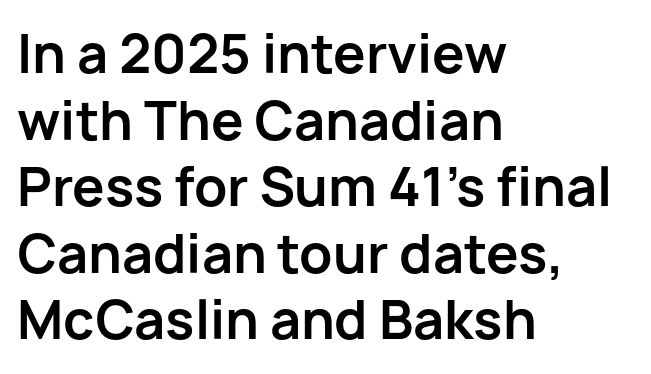
The tracking reads as untouched default to a designer's eye. Students, observe: this is what conventionally led text looks like. Any mark beneath the type? The region is blank. Look at the stroke-to-counter ratio: heavy, a bold. When letters stand straight like this, we call the style roman or upright.
